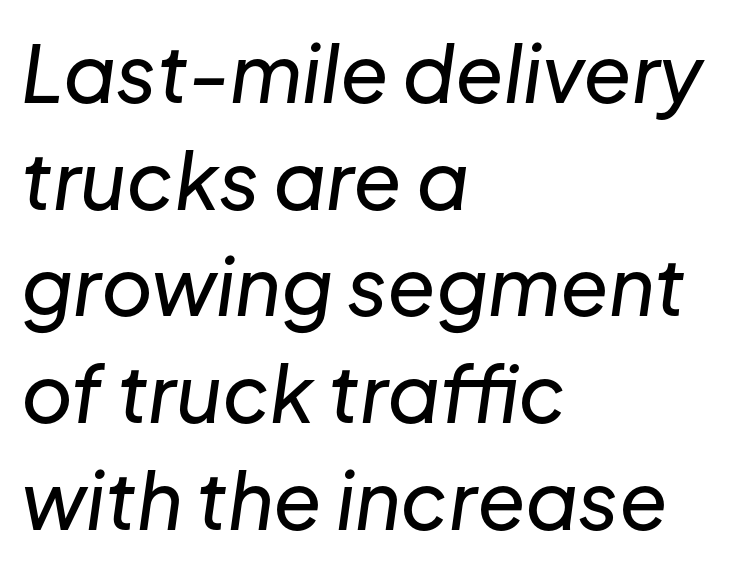
Q: Is the text italic (slanted)? A: Yes, it leans right by about 8 degrees.
Q: Is the text underlined? A: No.
Q: How is the paragraph aligned? A: Left-aligned.
Q: Is the spacing between letters normal or unusually wide? A: Normal.
Q: Is the spacing between lines tight, normal or loose? A: Normal.
Q: Width (condensed, normal, or wide)? A: Normal.
Q: Stroke contrast? A: Low.
Q: x-height? A: Medium.
Q: Monospaced? A: No.
